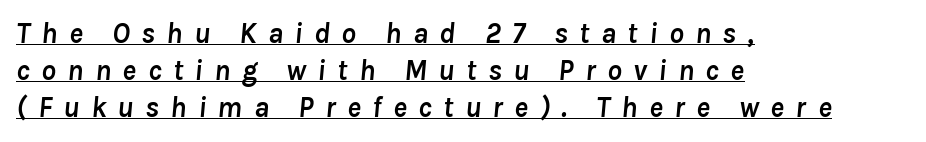
{"italic": "yes", "lean": "right", "slant_degrees": 8, "bold": "yes", "weight": "semibold", "width": "normal", "stroke_contrast": "low", "x_height": "medium", "monospaced": "no", "underline": "yes", "align": "left", "line_spacing": "normal", "line_spacing_ratio": 1.28, "letter_spacing": "wide", "letter_spacing_em": 0.39, "glyph_px": 29}
